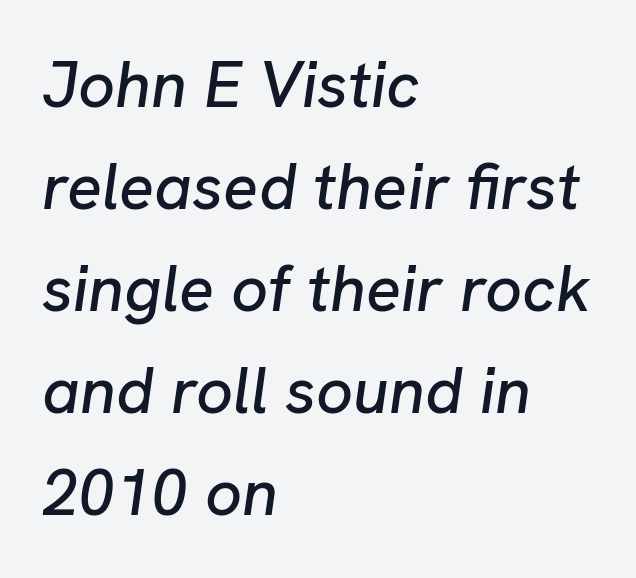
The image shows 65 px text type, italic (leaning right); set left-aligned, normal line spacing (1.57x), normal letter spacing, not underlined; low stroke contrast and a medium x-height.
